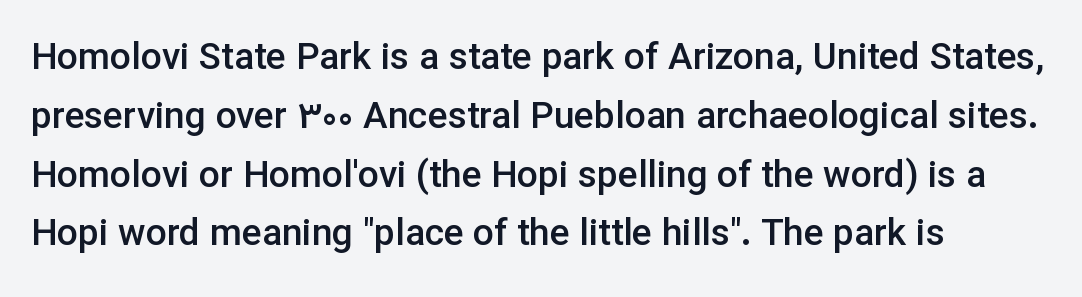
Observe the ordinary spacing: letters are neighbours, not strangers. Line beginnings align vertically; line endings do not. Only glyphs here, with clear space below each row. A roman cut, with each character standing at attention. The designer went with a sans here, leaving each stem footless. Horizontal bands of white between lines are of average thickness.
